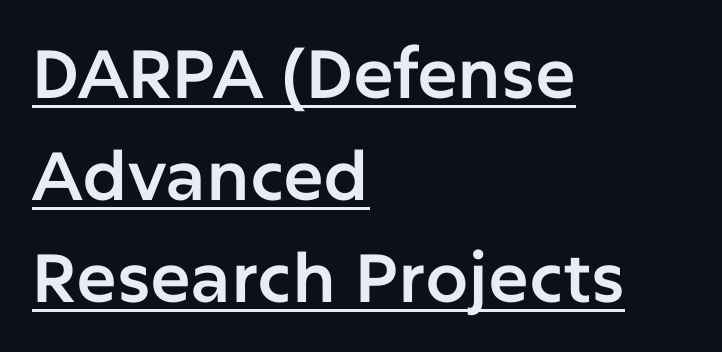
Q: Is the text italic (slanted)? A: No, it is upright.
Q: Is the typeface a serif or a sans-serif typeface? A: Sans-serif.
Q: Is the text underlined? A: Yes.
Q: How is the paragraph aligned? A: Left-aligned.
Q: Is the spacing between letters normal or unusually wide? A: Normal.
Q: Is the spacing between lines tight, normal or loose? A: Normal.
Q: Width (condensed, normal, or wide)? A: Normal.
Q: Stroke contrast? A: Low.
Q: x-height? A: Medium.
Q: Monospaced? A: No.
